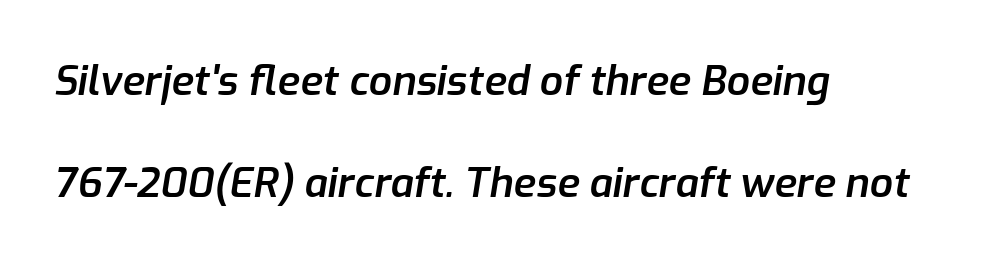
Typographic density is moderately raised because the face is semibold. The letters advance in unequal steps, a hallmark of proportional type. Is the type slanted? Yes — the strokes lean at a clear angle. These lines keep a tight, regular rhythm from letter to letter. The line-height multiplier appears high, well above default.
